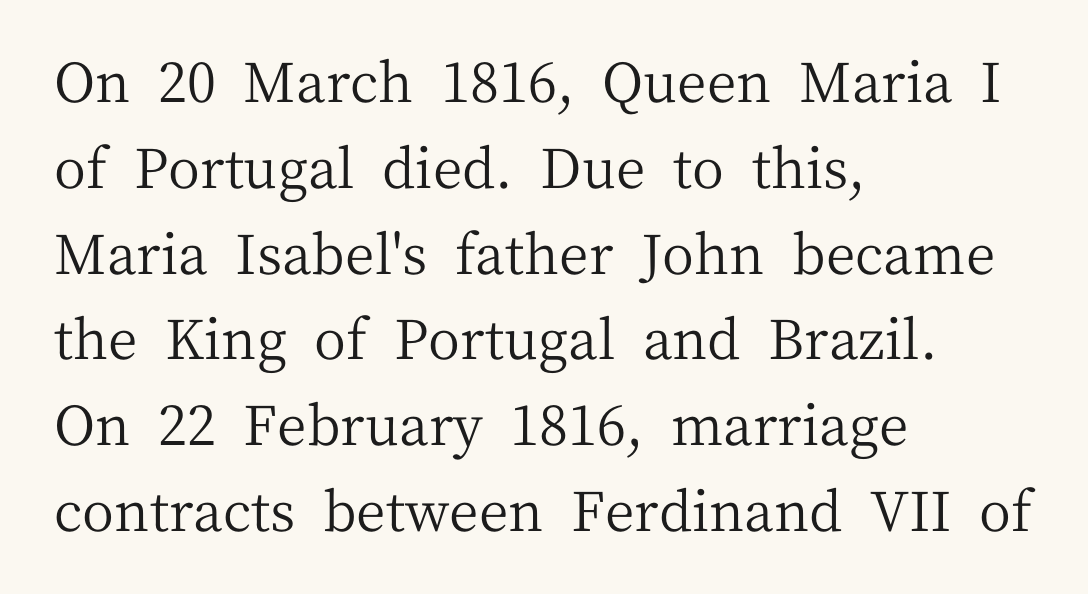
Descenders are the only things crossing below the line. Default kerning and tracking; the words read as compact shapes. The rendering uses natural spacing where letterforms have individual widths. The designer left line spacing at the default. The lines are quadded left.
